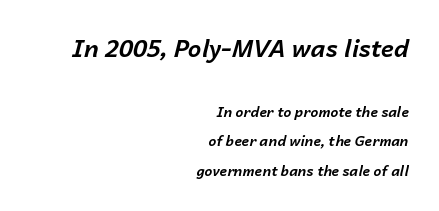
You'd pick this weight for a headline — it's a proper bold. A clean baseline with only descenders dipping below it. Letter spacing: default. Baseline-to-baseline distance is far greater than the letter height.
